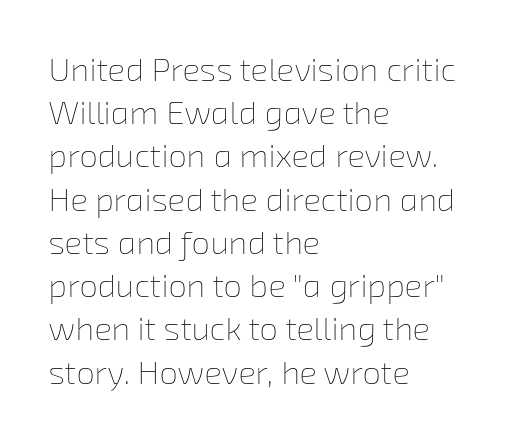
Varying glyph widths throughout — classic text-font behaviour. The letters sit at their default tracking, neither squeezed nor spread. Is the stroke heavy? The answer is a plain regular-or-lighter. Baseline-to-baseline distance is the conventional proportion of letter height. Check the space under the baseline: it is left empty. The rendering anchors every line to the left-hand side.
